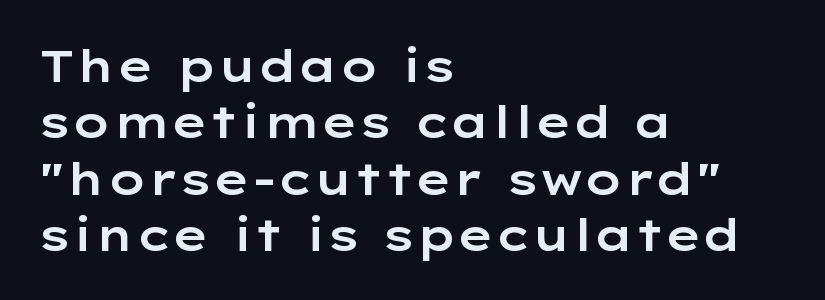
Has an underline been added? It has not. No italicization has been applied; the sample stays upright. If you measured baseline to baseline, you'd find a middling distance. The letters advance in unequal steps, a hallmark of proportional type. Grotesque or geometric, the face here clearly has no serifs. The rag falls on the right side of this text block.
